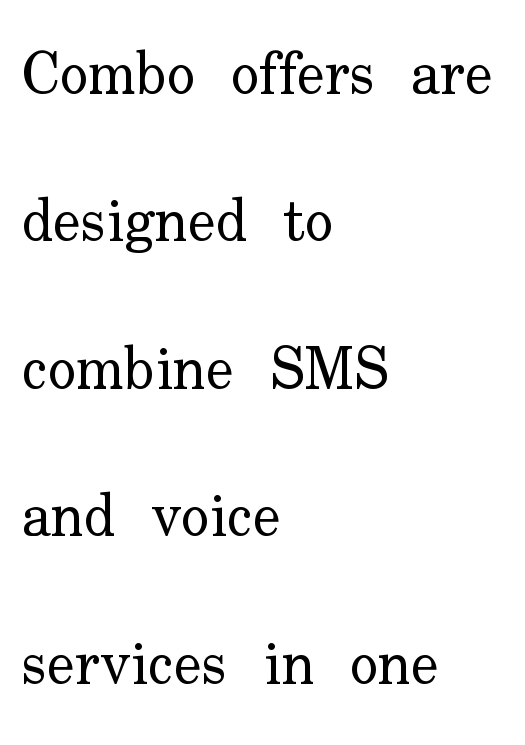
Q: Is the text bold? A: No.
Q: Is the text italic (slanted)? A: No, it is upright.
Q: Is the typeface a serif or a sans-serif typeface? A: Serif.
Q: Is the text underlined? A: No.
Q: How is the paragraph aligned? A: Left-aligned.
Q: Is the spacing between letters normal or unusually wide? A: Normal.
Q: Is the spacing between lines tight, normal or loose? A: Loose.
Q: Width (condensed, normal, or wide)? A: Normal.
Q: Stroke contrast? A: Low.
Q: x-height? A: Small.
Q: Monospaced? A: No.
